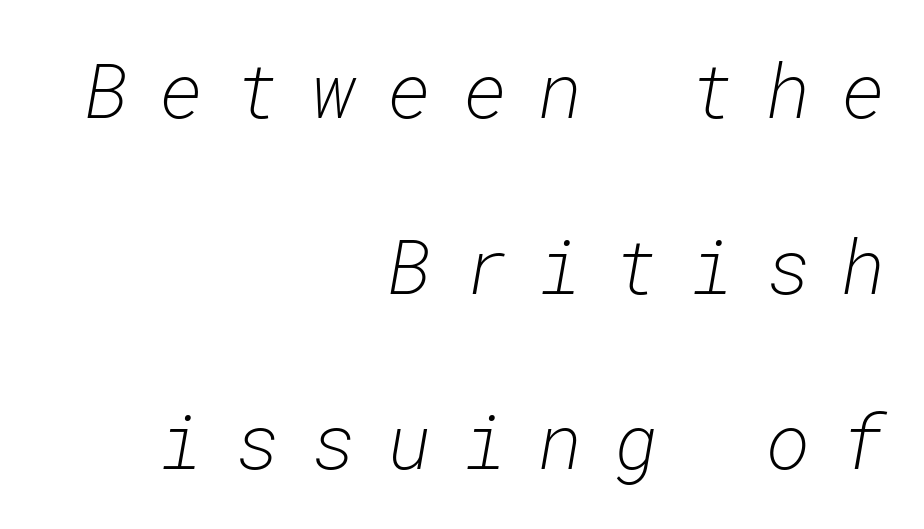
{"italic": "yes", "lean": "right", "slant_degrees": 10, "bold": "no", "weight": "light", "width": "normal", "stroke_contrast": "low", "x_height": "medium", "monospaced": "yes", "underline": "no", "align": "right", "line_spacing": "loose", "line_spacing_ratio": 2.31, "letter_spacing": "wide", "letter_spacing_em": 0.41, "glyph_px": 76}
